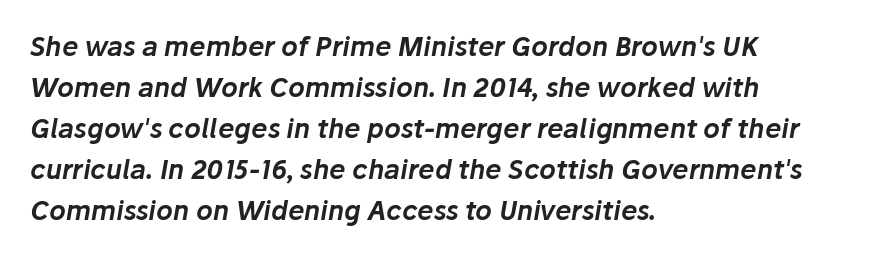
Q: Is the text italic (slanted)? A: Yes, it leans right by about 10 degrees.
Q: Is the text underlined? A: No.
Q: How is the paragraph aligned? A: Left-aligned.
Q: Is the spacing between letters normal or unusually wide? A: Normal.
Q: Is the spacing between lines tight, normal or loose? A: Normal.
